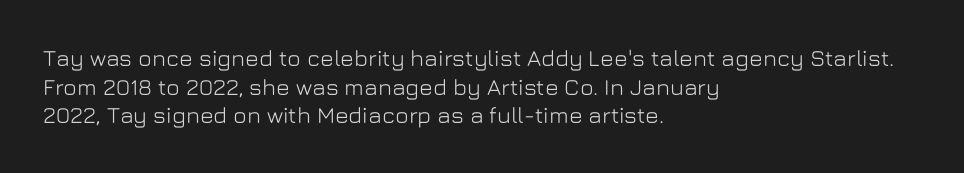
Quick note: not italic, upright. The letters sit at their default tracking, neither squeezed nor spread. The space between consecutive lines is moderate. This sample is left-justified, so line endings fall wherever the words run out. The string is rendered with underlining switched off.
